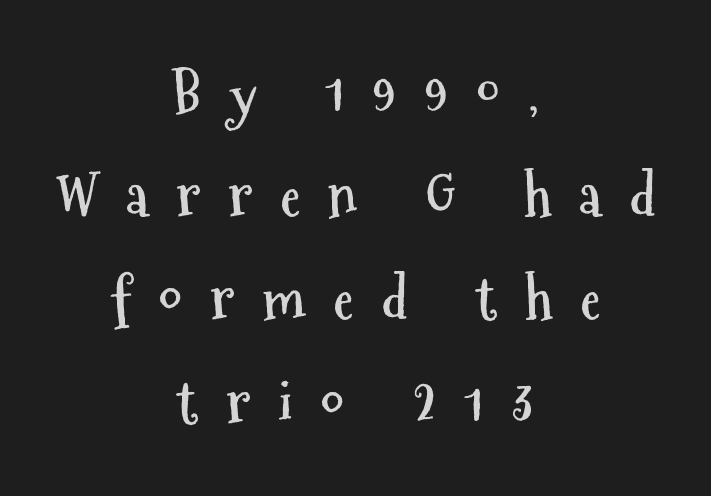
The image shows 58 px semibold, condensed sans-serif type, upright; set centered, line spacing 1.78x, unusually wide letter spacing (+0.48 em), not underlined; medium stroke contrast and a medium x-height.
